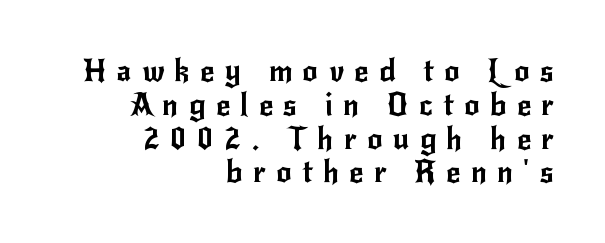
Tracking here is generous; glyphs stand well apart from one another. Glance below the letters and you will spot only blank space. In terms of letterform style, serifs are entirely absent. Is there any slant? The stems are plumb. Compared with typical paragraphs, the rows here are closer together.
